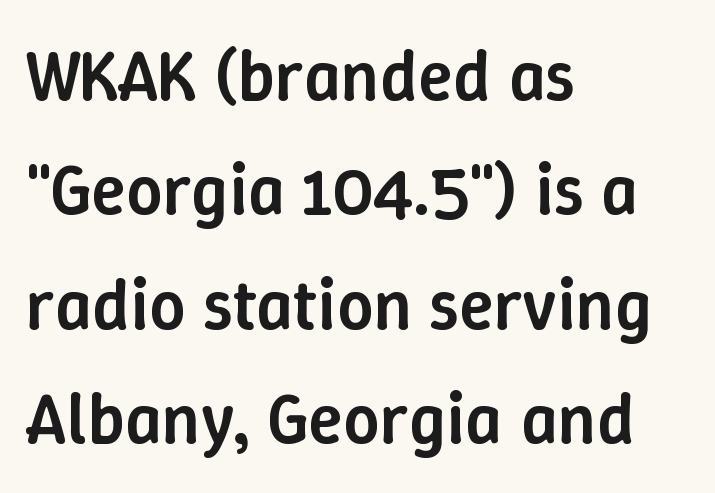
Vertical spacing — default. Varying glyph widths throughout — classic text-font behaviour. This sample uses plain, unmodified letter spacing. The space directly below the letters is spotless. The lettering stays uniformly vertical, giving the passage a roman look. Look at the stroke-to-counter ratio: somewhat heavy, a semibold.
